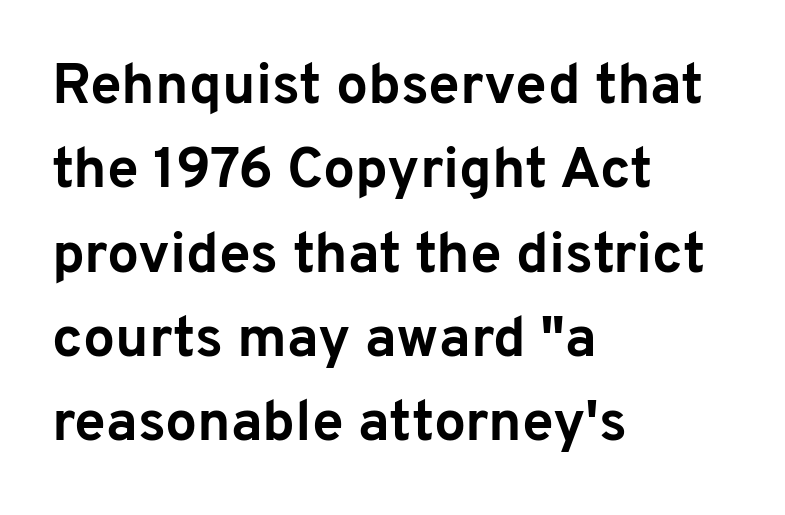
Q: Is the text bold? A: Yes.
Q: Is the text italic (slanted)? A: No, it is upright.
Q: Is the typeface a serif or a sans-serif typeface? A: Sans-serif.
Q: Is the text underlined? A: No.
Q: How is the paragraph aligned? A: Left-aligned.
Q: Is the spacing between letters normal or unusually wide? A: Normal.
Q: Is the spacing between lines tight, normal or loose? A: Normal.
Q: Width (condensed, normal, or wide)? A: Normal.
Q: Stroke contrast? A: Low.
Q: x-height? A: Medium.
Q: Monospaced? A: No.
